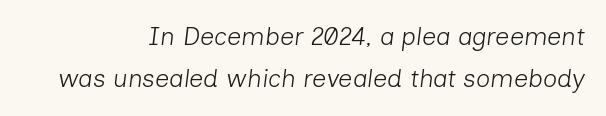
{"italic": "yes", "lean": "right", "slant_degrees": 7, "bold": "no", "underline": "no", "align": "right", "line_spacing": "normal", "line_spacing_ratio": 1.69, "letter_spacing": "normal", "letter_spacing_em": 0.0, "glyph_px": 25}
